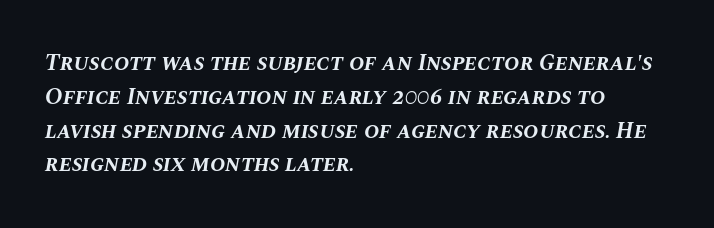
Q: Is the text bold? A: Yes.
Q: Is the text italic (slanted)? A: Yes, it leans right by about 10 degrees.
Q: Is the text underlined? A: No.
Q: How is the paragraph aligned? A: Left-aligned.
Q: Is the spacing between letters normal or unusually wide? A: Normal.
Q: Is the spacing between lines tight, normal or loose? A: Normal.
